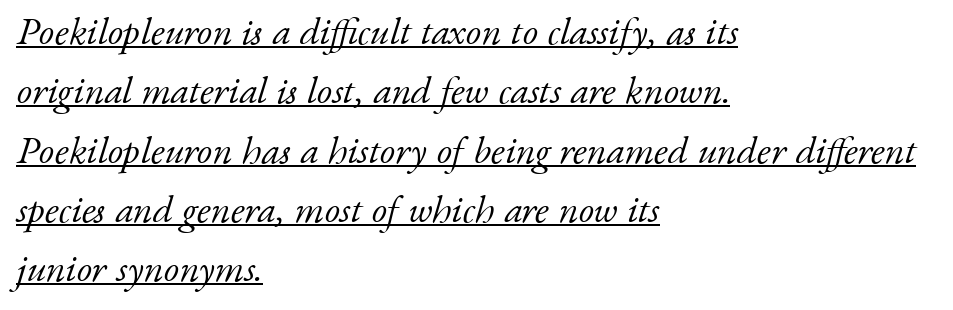
No letter is thick-stroked: the sample isn't bold. A classic flush-left, rag-right setting is used for this passage. Is there an underline? Yes — a line sits under the letters. Interline gaps are of average width in this sample. These lines are rendered in a variable-pitch font. The rendering keeps characters at their native spacing.
